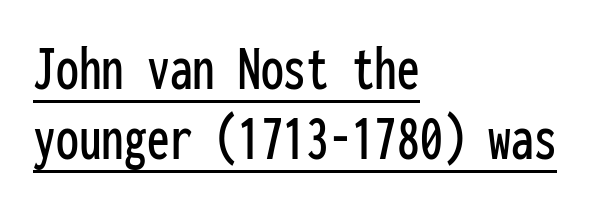
The image shows 65 px condensed sans-serif type, upright, monospaced; set left-aligned, tight line spacing (1.07x), normal letter spacing, underlined; low stroke contrast and a medium x-height.
